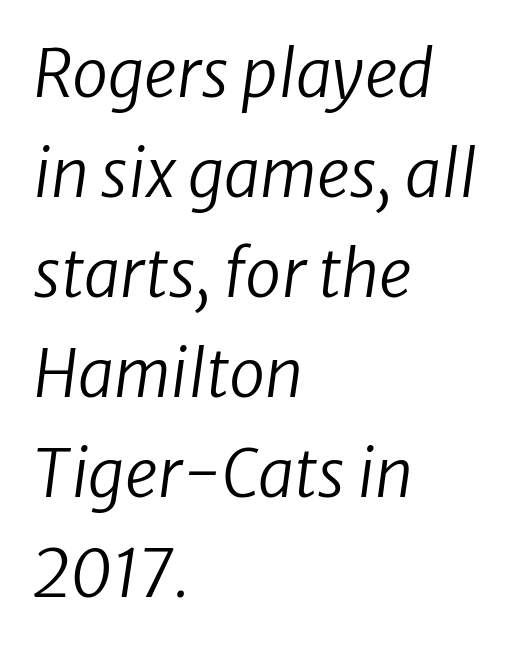
Q: Is the text bold? A: No.
Q: Is the text italic (slanted)? A: Yes, it leans right by about 8 degrees.
Q: Is the text underlined? A: No.
Q: How is the paragraph aligned? A: Left-aligned.
Q: Is the spacing between letters normal or unusually wide? A: Normal.
Q: Is the spacing between lines tight, normal or loose? A: Normal.
Q: Width (condensed, normal, or wide)? A: Normal.
Q: Stroke contrast? A: Low.
Q: x-height? A: Medium.
Q: Monospaced? A: No.
